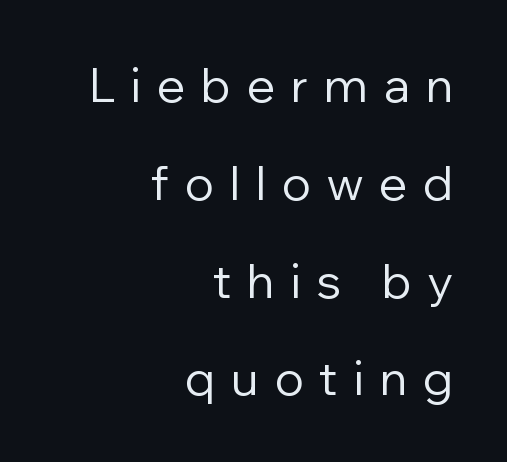
The face used here is rendered with a markedly widened letterfit. In terms of leading, this rendering errs on the spacious side. Honestly, there is no underline to notice here at all. Every stem runs plumb, perpendicular to the baseline. Observe the absence of serifs on each vertical stroke in this sample. This rendering uses right alignment, leaving the left contour irregular.
